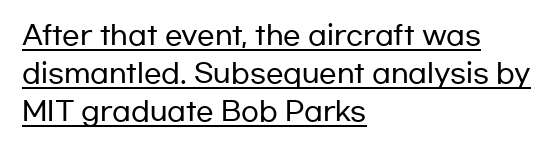
Words appear dense and cohesive because spacing is normal. Students, observe: this is what conventionally led text looks like. The letters stand straight up with perfectly vertical stems. These lines stack with their left ends in a neat column.
